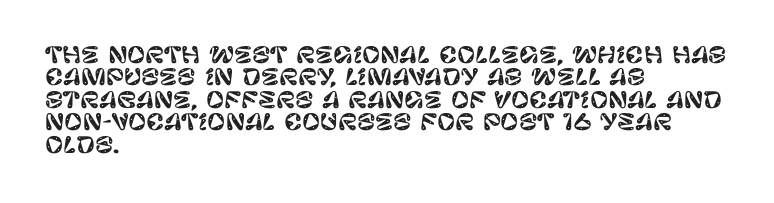
The setting favours the left margin, as ordinary paragraphs usually do. Observe the ordinary spacing: letters are neighbours, not strangers. In terms of leading, this rendering errs on the cramped side. The area under the type is left untouched.
